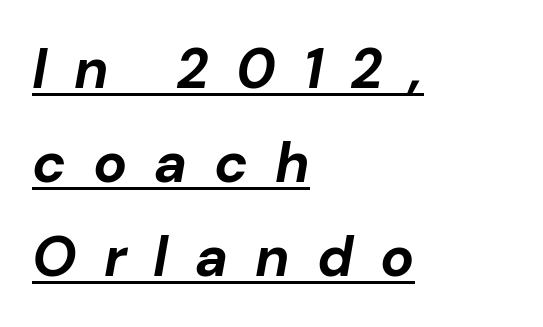
Q: Is the text bold? A: Yes.
Q: Is the text italic (slanted)? A: Yes, it leans right by about 10 degrees.
Q: Is the text underlined? A: Yes.
Q: How is the paragraph aligned? A: Left-aligned.
Q: Is the spacing between letters normal or unusually wide? A: Unusually wide.
Q: Is the spacing between lines tight, normal or loose? A: Normal.
Q: Width (condensed, normal, or wide)? A: Normal.
Q: Stroke contrast? A: Low.
Q: x-height? A: Medium.
Q: Monospaced? A: No.
